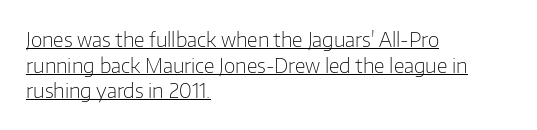
Q: Is the text bold? A: No.
Q: Is the text italic (slanted)? A: No, it is upright.
Q: Is the text underlined? A: Yes.
Q: How is the paragraph aligned? A: Left-aligned.
Q: Is the spacing between letters normal or unusually wide? A: Normal.
Q: Is the spacing between lines tight, normal or loose? A: Normal.
